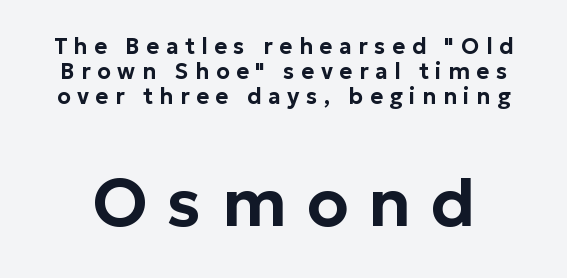
{"serif": "no", "italic": "no", "width": "normal", "stroke_contrast": "low", "x_height": "medium", "monospaced": "no", "underline": "no", "line_spacing": "tight", "line_spacing_ratio": 1.13, "letter_spacing": "wide", "letter_spacing_em": 0.3, "larger_block": "second", "size_ratio": 3.05, "glyph_px": 67}
